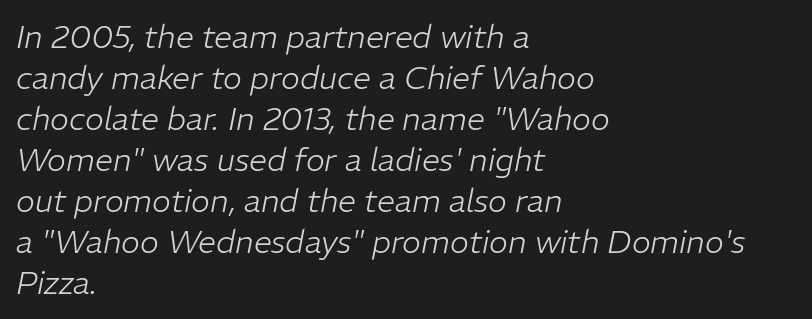
The specimen omits any rule beneath the text block's lines. Standard letterfit; no display-style spreading of the glyphs. The typeface has the unassuming heft of standard copy or less. Successive baselines arrive at the customary interval. This sample has the flowing, uneven cadence of proportional lettering.
